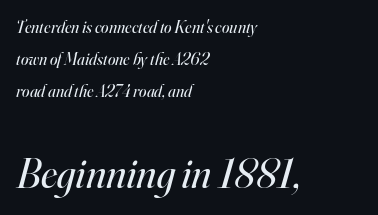
Q: Is the text bold? A: No.
Q: Is the text italic (slanted)? A: Yes, it leans right by about 16 degrees.
Q: Is the typeface a serif or a sans-serif typeface? A: Serif.
Q: Is the text underlined? A: No.
Q: How is the paragraph aligned? A: Left-aligned.
Q: Is the spacing between letters normal or unusually wide? A: Normal.
Q: Which block of text is set in a larger size, the first (top) or the second (bottom)? A: The second (bottom) one.
Q: Width (condensed, normal, or wide)? A: Normal.
Q: Stroke contrast? A: High.
Q: x-height? A: Small.
Q: Monospaced? A: No.
